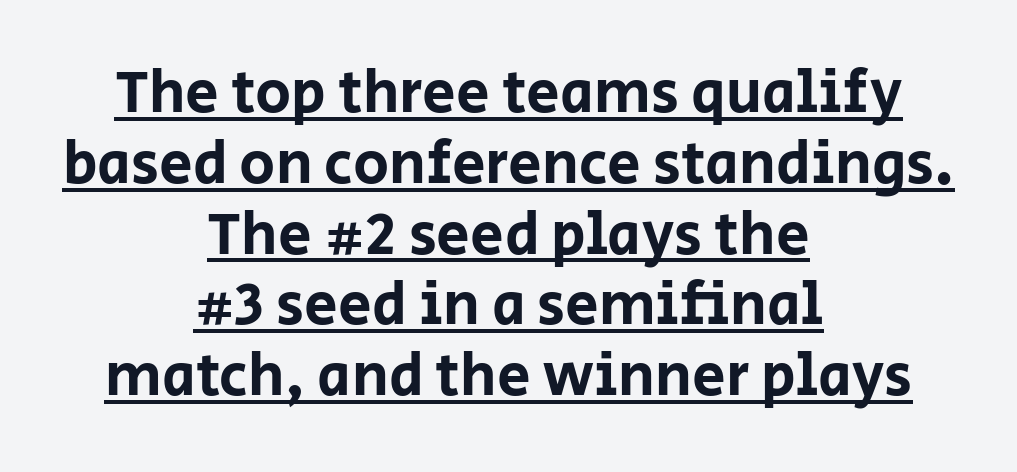
The image shows 60 px sans-serif type, upright; set centered, line spacing 1.18x, normal letter spacing, underlined; low stroke contrast and a large x-height.
